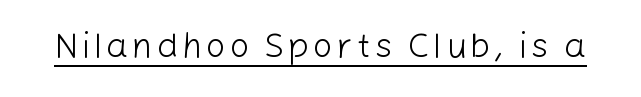
Character widths vary here, with narrow letters taking less room than wide ones. The lettering holds an erect, upright posture throughout. Notice how a bar underscores the lettering throughout. Stroke mass is kept to a normal reading level or below. You can tell from the bare stems that sans-serif type was used.
